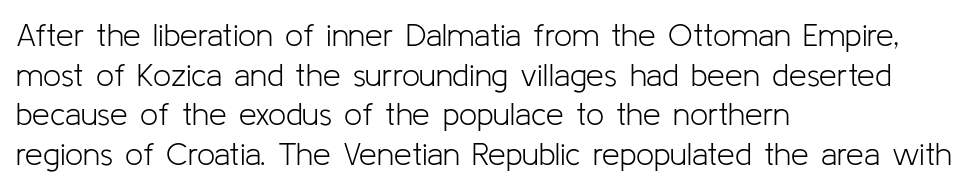
{"serif": "no", "italic": "no", "bold": "no", "weight": "light", "width": "normal", "stroke_contrast": "low", "x_height": "medium", "monospaced": "no", "underline": "no", "align": "left", "line_spacing_ratio": 1.24, "letter_spacing": "normal", "letter_spacing_em": 0.0, "glyph_px": 32}
